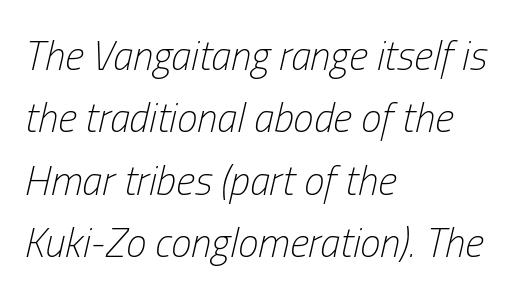
{"italic": "yes", "lean": "right", "slant_degrees": 13, "bold": "no", "weight": "light", "width": "condensed", "stroke_contrast": "low", "x_height": "medium", "monospaced": "no", "underline": "no", "align": "left", "line_spacing": "normal", "line_spacing_ratio": 1.52, "letter_spacing": "normal", "letter_spacing_em": 0.0, "glyph_px": 41}
